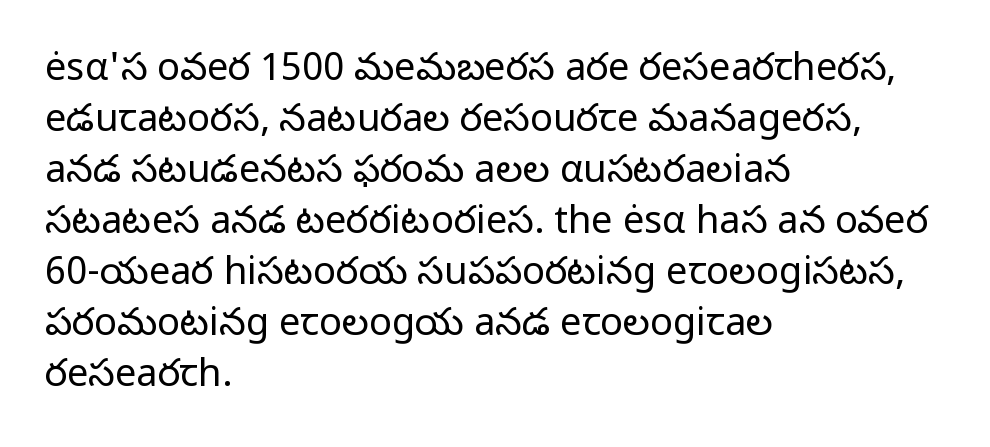
Q: Is the text bold? A: No.
Q: Is the text italic (slanted)? A: No, it is upright.
Q: Is the typeface a serif or a sans-serif typeface? A: Sans-serif.
Q: Is the text underlined? A: No.
Q: How is the paragraph aligned? A: Left-aligned.
Q: Is the spacing between letters normal or unusually wide? A: Normal.
Q: Is the spacing between lines tight, normal or loose? A: Normal.
Q: Width (condensed, normal, or wide)? A: Normal.
Q: Stroke contrast? A: Low.
Q: x-height? A: Medium.
Q: Monospaced? A: No.
